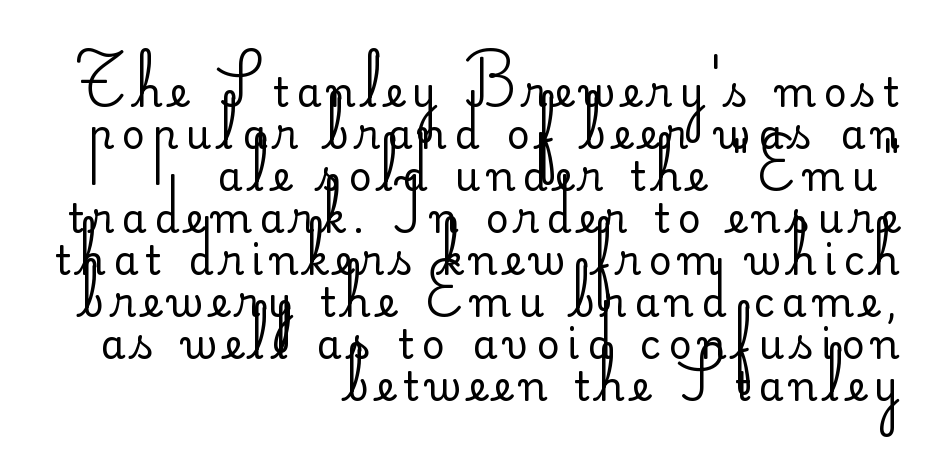
The cut favours lightness, reaching ordinary text weight at its darkest. This rendering uses right alignment, leaving the left contour irregular. A bare baseline throughout the passage. Check where the strokes stop: nothing finishes them off — pure sans. How would I describe the line gaps? Narrow and economical.
